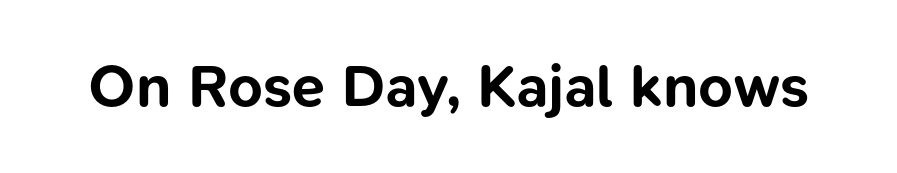
The image shows 60 px bold sans-serif type, upright; set normal letter spacing, not underlined; low stroke contrast and a medium x-height.
